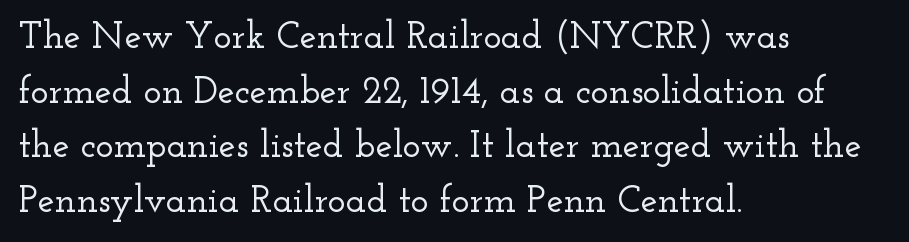
{"serif": "yes", "italic": "no", "width": "wide", "stroke_contrast": "low", "x_height": "small", "monospaced": "no", "underline": "no", "align": "left", "line_spacing": "normal", "line_spacing_ratio": 1.44, "letter_spacing": "normal", "letter_spacing_em": 0.0, "glyph_px": 38}
